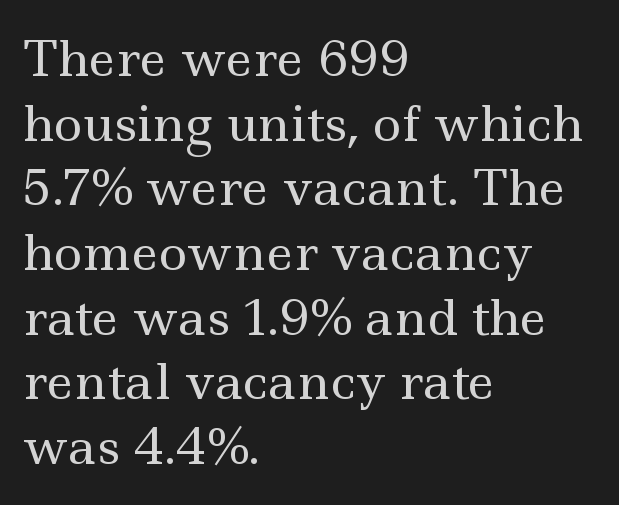
{"serif": "yes", "italic": "no", "bold": "no", "weight": "regular", "width": "wide", "x_height": "small", "monospaced": "no", "underline": "no", "align": "left", "line_spacing": "normal", "line_spacing_ratio": 1.32, "letter_spacing": "normal", "letter_spacing_em": 0.0, "glyph_px": 49}
